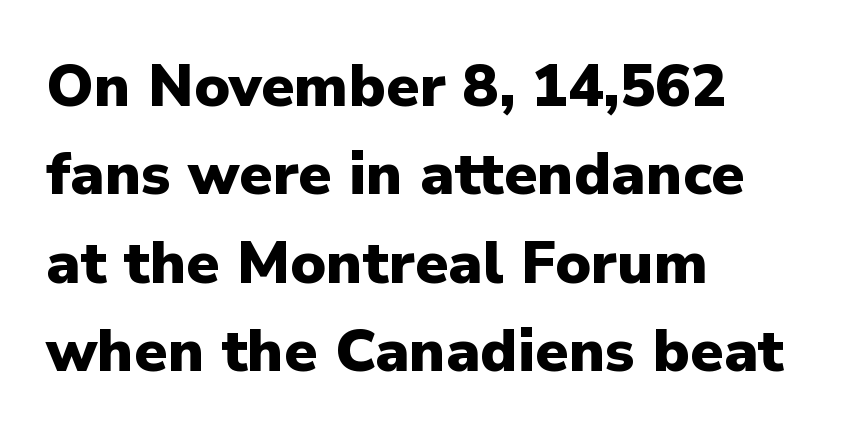
Think of a printed novel: that variable character pitch is what you see here. Notice how descenders clear the ascenders below comfortably — that's standard leading. Honestly, there is no underline to notice here at all. Every stem runs plumb, perpendicular to the baseline.
